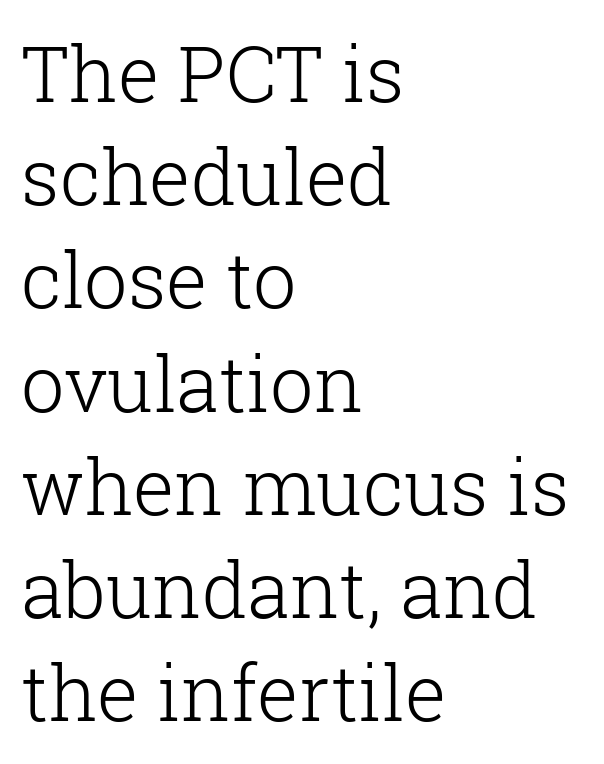
The image shows 77 px light serif type, upright; set left-aligned, normal line spacing (1.34x), normal letter spacing, not underlined; low stroke contrast and a medium x-height.
